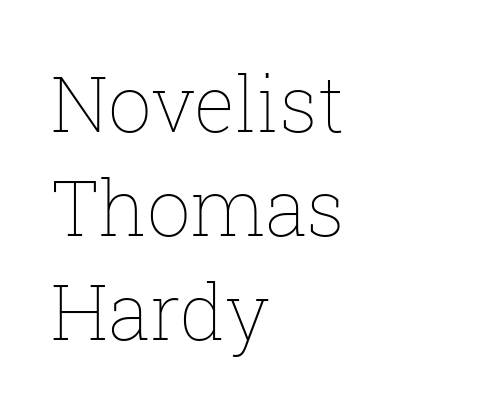
The image shows 77 px thin type, upright; set left-aligned, normal line spacing (1.35x), normal letter spacing, not underlined; low stroke contrast and a medium x-height.
